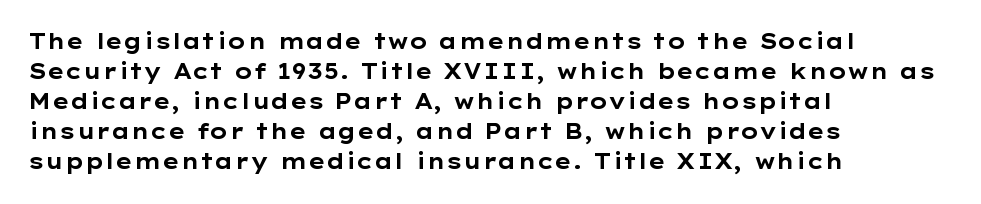
The image shows 21 px bold type, upright; set left-aligned, normal line spacing (1.43x), normal letter spacing, not underlined.
